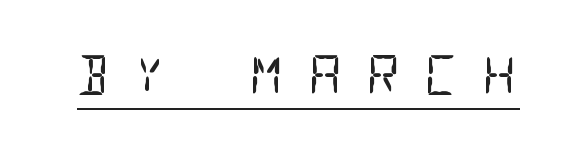
The font sits on the lighter half of the weight spectrum, regular included. The rendering shows plain stroke endings on the letterforms — a sans-serif design. Think of a typewriter: that constant character pitch is what you see here. Each line of the rendering has a horizontal stroke beneath the glyphs. Each word looks stretched out because of the extra space between its letters.
